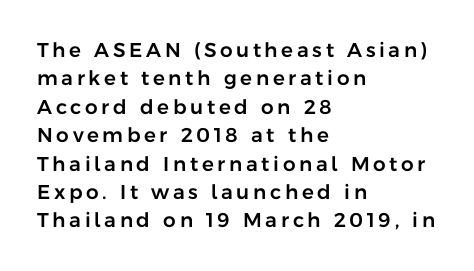
Q: Is the text italic (slanted)? A: No, it is upright.
Q: Is the text underlined? A: No.
Q: How is the paragraph aligned? A: Left-aligned.
Q: Is the spacing between lines tight, normal or loose? A: Normal.
